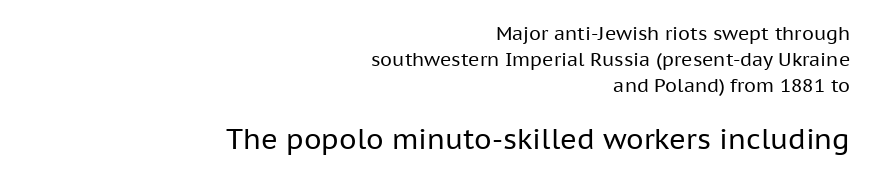
Q: Is the text bold? A: No.
Q: Is the text italic (slanted)? A: No, it is upright.
Q: Is the typeface a serif or a sans-serif typeface? A: Sans-serif.
Q: Is the text underlined? A: No.
Q: How is the paragraph aligned? A: Right-aligned.
Q: Is the spacing between letters normal or unusually wide? A: Normal.
Q: Is the spacing between lines tight, normal or loose? A: Normal.
Q: Which block of text is set in a larger size, the first (top) or the second (bottom)? A: The second (bottom) one.
Q: Width (condensed, normal, or wide)? A: Normal.
Q: Stroke contrast? A: Low.
Q: x-height? A: Medium.
Q: Monospaced? A: No.
